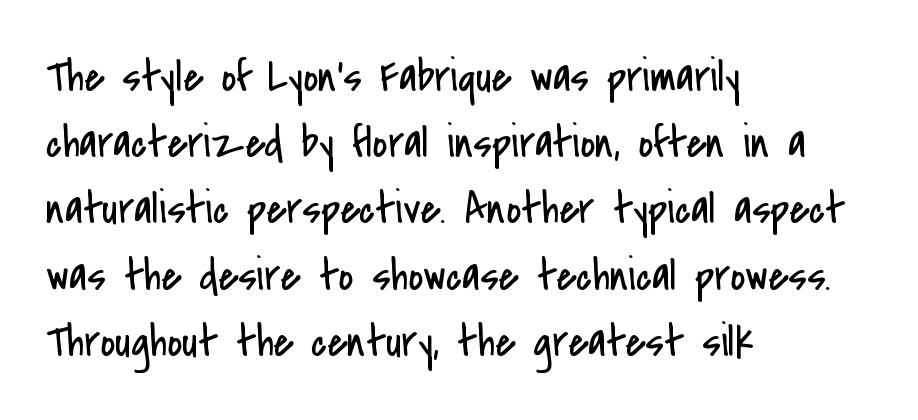
{"serif": "no", "italic": "no", "bold": "no", "weight": "regular", "width": "condensed", "stroke_contrast": "low", "x_height": "small", "monospaced": "no", "underline": "no", "align": "left", "line_spacing": "normal", "line_spacing_ratio": 1.44, "letter_spacing": "normal", "letter_spacing_em": 0.0, "glyph_px": 46}
